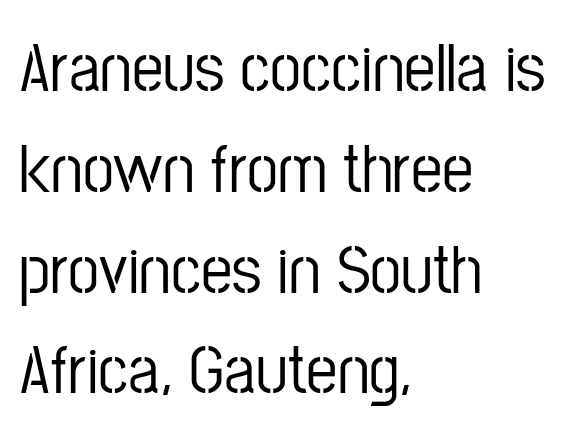
The image shows 70 px condensed sans-serif type, upright; set left-aligned, normal line spacing (1.44x), normal letter spacing, not underlined; low stroke contrast and a medium x-height.
